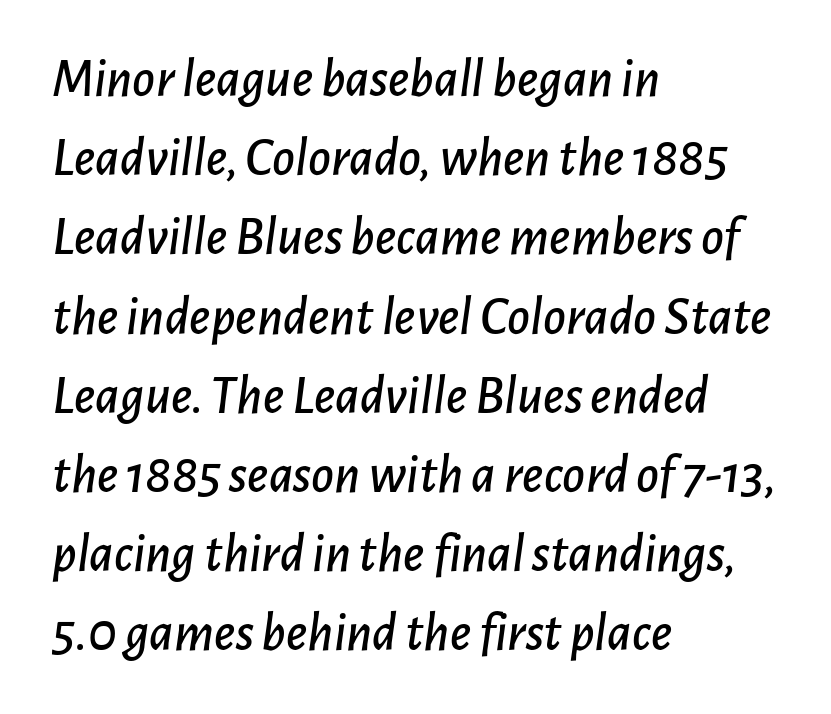
The image shows 55 px text type, italic (leaning right); set left-aligned, normal line spacing (1.44x), normal letter spacing, not underlined; low stroke contrast and a medium x-height.
